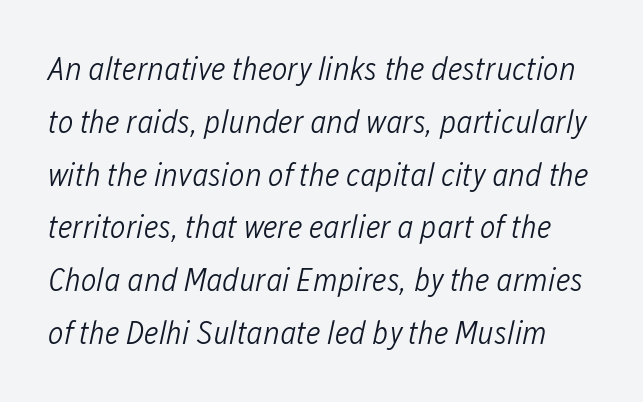
This reads as an unemphasized weight, regular at the heaviest. You could not count columns in this text — the font is proportionally spaced. The tracking reads as untouched default to a designer's eye. Line spacing here is normal. Rendered with sloped, italic letterforms. The space beneath each line is pristine and unruled.
